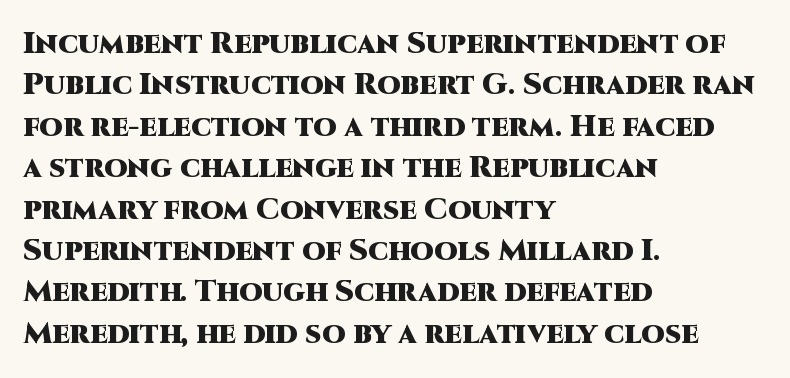
{"serif": "no", "italic": "no", "bold": "yes", "weight": "heavy", "width": "normal", "stroke_contrast": "high", "x_height": "large", "monospaced": "no", "underline": "no", "align": "left", "line_spacing": "normal", "line_spacing_ratio": 1.38, "letter_spacing": "normal", "letter_spacing_em": 0.0, "glyph_px": 30}
